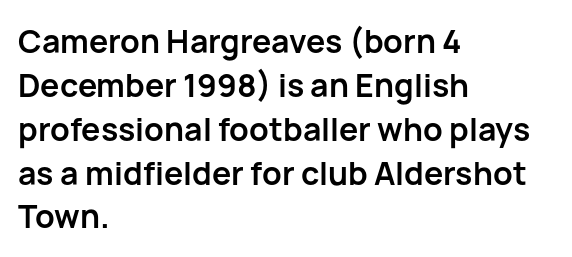
{"serif": "no", "italic": "no", "bold": "yes", "weight": "semibold", "width": "normal", "stroke_contrast": "low", "x_height": "medium", "monospaced": "no", "underline": "no", "align": "left", "line_spacing": "normal", "line_spacing_ratio": 1.37, "letter_spacing": "normal", "letter_spacing_em": 0.0, "glyph_px": 32}
